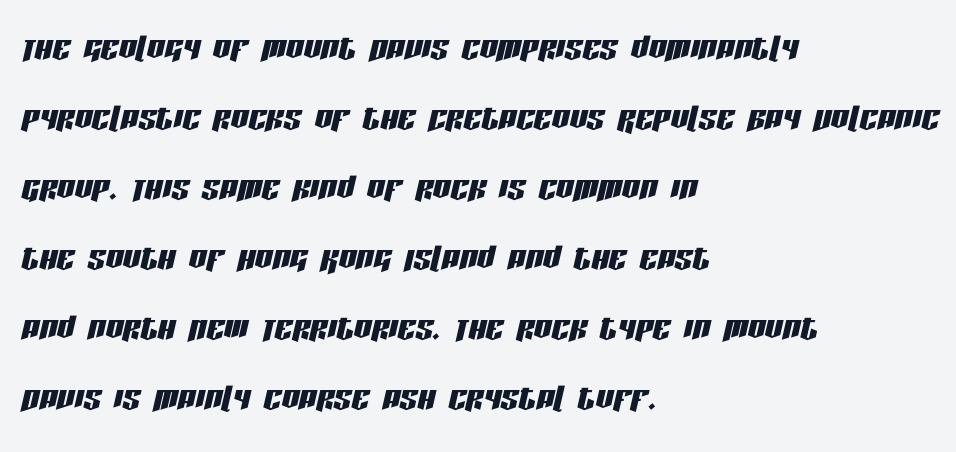
These lines are rendered in a variable-pitch font. The passage shown leans; its letterforms are oblique. The passage shown is not underscored anywhere. Reading down the block, your eye returns to a fixed left position each line.
